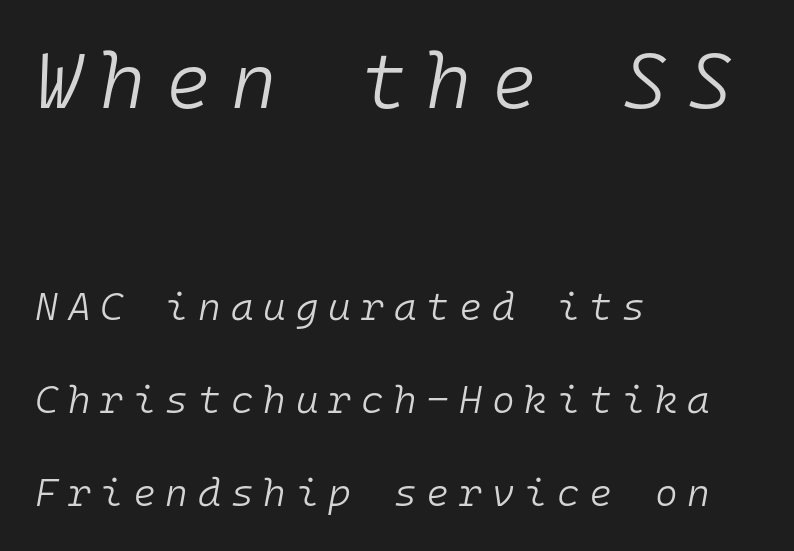
{"italic": "yes", "lean": "right", "slant_degrees": 10, "bold": "no", "weight": "light", "width": "normal", "stroke_contrast": "low", "x_height": "medium", "monospaced": "yes", "underline": "no", "align": "left", "line_spacing": "loose", "line_spacing_ratio": 2.38, "letter_spacing": "wide", "letter_spacing_em": 0.25, "larger_block": "first", "size_ratio": 2.0, "glyph_px": 78}
